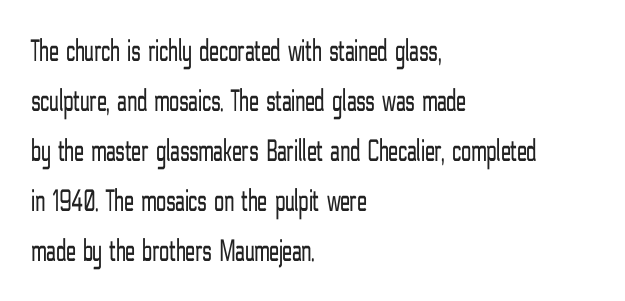
{"serif": "no", "italic": "no", "bold": "no", "weight": "light", "width": "condensed", "stroke_contrast": "low", "x_height": "medium", "monospaced": "no", "underline": "no", "align": "left", "line_spacing": "normal", "line_spacing_ratio": 1.56, "letter_spacing": "normal", "letter_spacing_em": 0.0, "glyph_px": 32}
